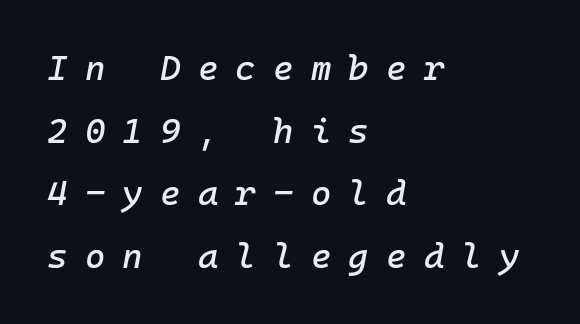
Q: Is the text italic (slanted)? A: Yes, it leans right by about 10 degrees.
Q: Is the text underlined? A: No.
Q: How is the paragraph aligned? A: Left-aligned.
Q: Is the spacing between letters normal or unusually wide? A: Unusually wide.
Q: Width (condensed, normal, or wide)? A: Normal.
Q: Stroke contrast? A: Low.
Q: x-height? A: Medium.
Q: Monospaced? A: Yes.
